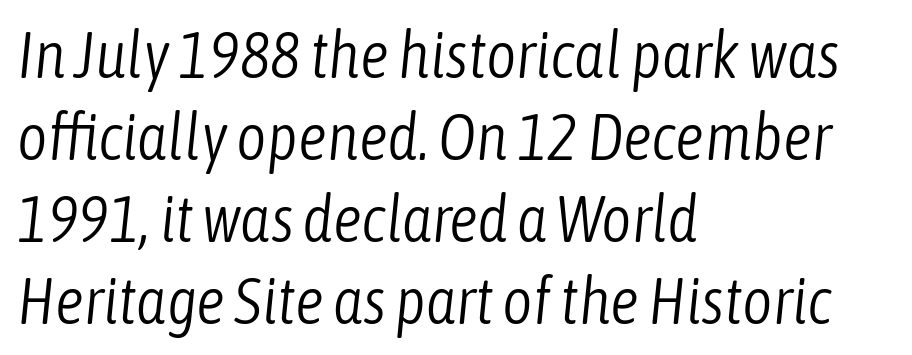
Q: Is the text bold? A: No.
Q: Is the text italic (slanted)? A: Yes, it leans right by about 6 degrees.
Q: Is the text underlined? A: No.
Q: How is the paragraph aligned? A: Left-aligned.
Q: Is the spacing between letters normal or unusually wide? A: Normal.
Q: Is the spacing between lines tight, normal or loose? A: Normal.
Q: Width (condensed, normal, or wide)? A: Condensed.
Q: Stroke contrast? A: Low.
Q: x-height? A: Medium.
Q: Monospaced? A: No.
